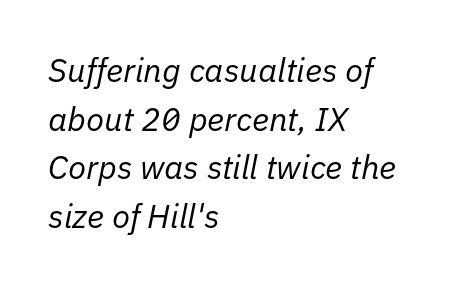
Q: Is the text bold? A: No.
Q: Is the text italic (slanted)? A: Yes, it leans right by about 11 degrees.
Q: Is the text underlined? A: No.
Q: How is the paragraph aligned? A: Left-aligned.
Q: Is the spacing between letters normal or unusually wide? A: Normal.
Q: Is the spacing between lines tight, normal or loose? A: Normal.
Q: Width (condensed, normal, or wide)? A: Normal.
Q: Stroke contrast? A: Low.
Q: x-height? A: Medium.
Q: Monospaced? A: No.
